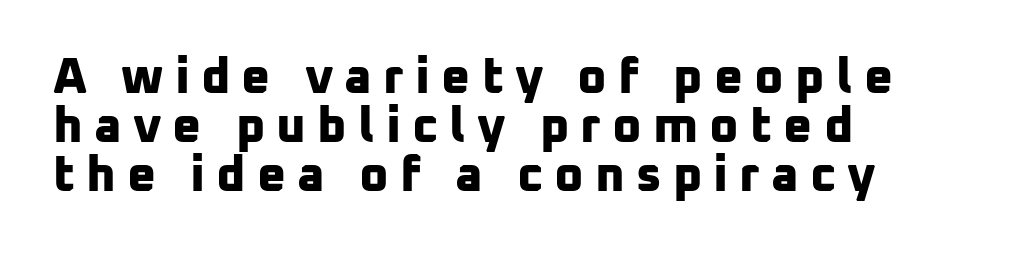
Q: Is the text bold? A: Yes.
Q: Is the typeface a serif or a sans-serif typeface? A: Sans-serif.
Q: Is the text underlined? A: No.
Q: How is the paragraph aligned? A: Left-aligned.
Q: Is the spacing between letters normal or unusually wide? A: Unusually wide.
Q: Is the spacing between lines tight, normal or loose? A: Tight.
Q: Width (condensed, normal, or wide)? A: Normal.
Q: Stroke contrast? A: Low.
Q: x-height? A: Medium.
Q: Monospaced? A: No.
